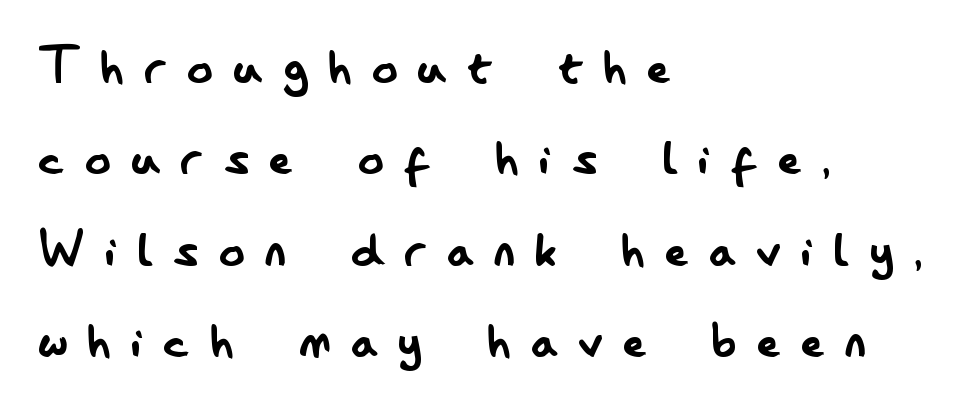
Q: Is the text bold? A: No.
Q: Is the text italic (slanted)? A: No, it is upright.
Q: Is the typeface a serif or a sans-serif typeface? A: Sans-serif.
Q: Is the text underlined? A: No.
Q: How is the paragraph aligned? A: Left-aligned.
Q: Is the spacing between letters normal or unusually wide? A: Unusually wide.
Q: Is the spacing between lines tight, normal or loose? A: Normal.
Q: Width (condensed, normal, or wide)? A: Condensed.
Q: Stroke contrast? A: Low.
Q: x-height? A: Small.
Q: Monospaced? A: No.
